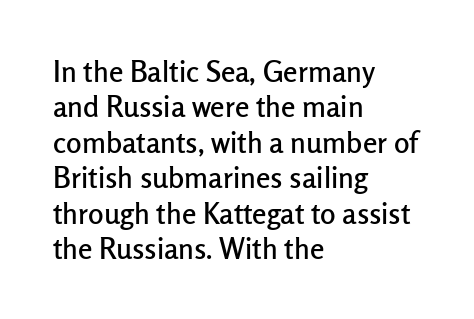
Q: Is the text italic (slanted)? A: No, it is upright.
Q: Is the typeface a serif or a sans-serif typeface? A: Sans-serif.
Q: Is the text underlined? A: No.
Q: How is the paragraph aligned? A: Left-aligned.
Q: Is the spacing between letters normal or unusually wide? A: Normal.
Q: Width (condensed, normal, or wide)? A: Normal.
Q: Stroke contrast? A: Low.
Q: x-height? A: Medium.
Q: Monospaced? A: No.
